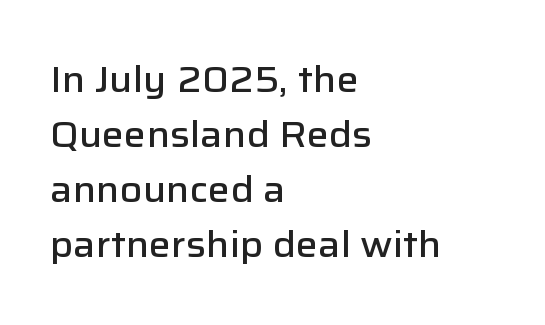
Nope, not italic — everything's standing straight. Font category for this specimen: sans-serif. Looks like regular typesetting: each glyph gets only the width it needs. The paragraph shown leans on its left margin.
